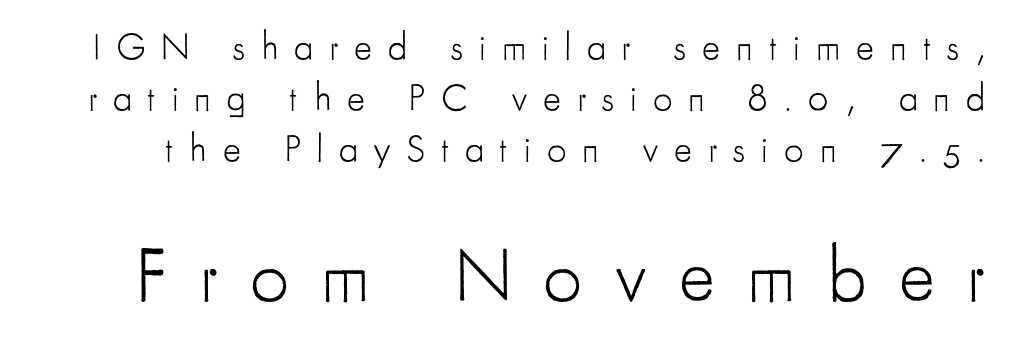
The image shows 76 px light, condensed sans-serif type, upright; set normal line spacing (1.34x), unusually wide letter spacing (+0.42 em), not underlined; the second (bottom) block is 2.0x larger; low stroke contrast and a small x-height.
